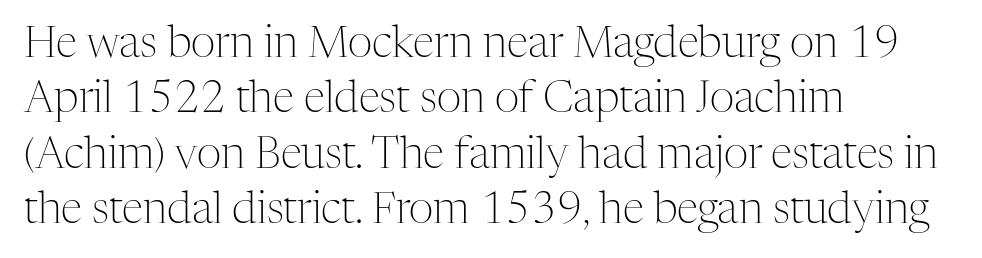
Q: Is the text bold? A: No.
Q: Is the text italic (slanted)? A: No, it is upright.
Q: Is the typeface a serif or a sans-serif typeface? A: Serif.
Q: Is the text underlined? A: No.
Q: How is the paragraph aligned? A: Left-aligned.
Q: Is the spacing between letters normal or unusually wide? A: Normal.
Q: Is the spacing between lines tight, normal or loose? A: Normal.
Q: Width (condensed, normal, or wide)? A: Normal.
Q: Stroke contrast? A: Medium.
Q: x-height? A: Medium.
Q: Monospaced? A: No.
